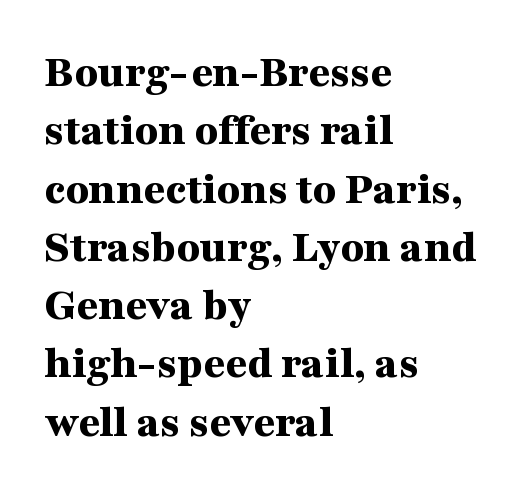
Observe the serifs anchoring each vertical stroke in this sample. The font is running at its bold setting. Nobody drew a line under any word here. Varying glyph widths throughout — classic text-font behaviour. Leftover space on each line is placed entirely after the last word.
